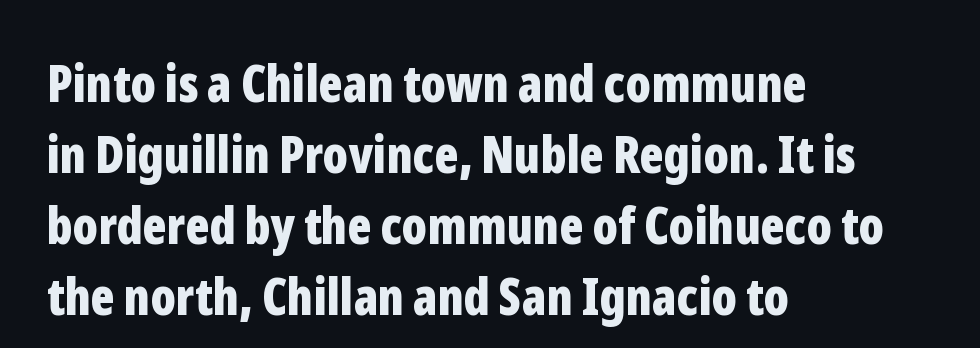
The line texture is even and compact thanks to regular tracking. Every character sits straight up, as roman type does. Line starts are locked; line ends wander. Plain, unruled lines of type.
